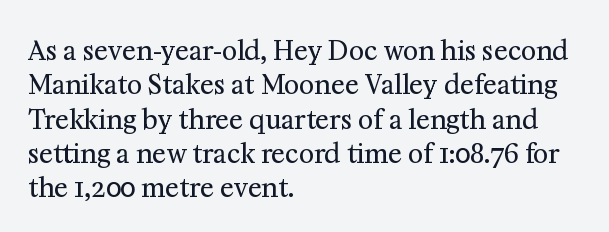
Leftover space on each line is placed entirely after the last word. Notice how the stems are strictly vertical — no italics here. The rendering uses a moderate line-height, typical for paragraphs. Underlining? Definitely not there. A light-to-regular cut is what we see here.
